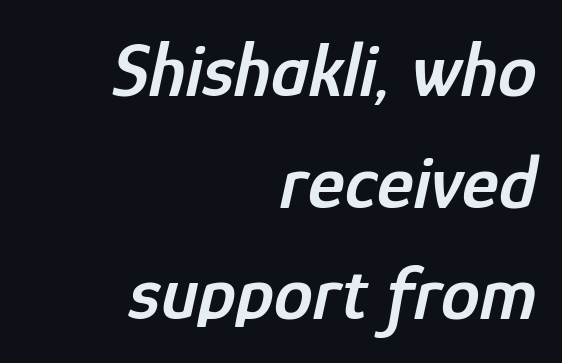
Students, note that the glyphs here touch the page at normal intervals. Caption: multi-line text, flush right, ragged left. Caption: semibold face, moderately heavy strokes. The specimen omits any rule beneath the text block's lines. Every character sits at an angle, as italics do.
